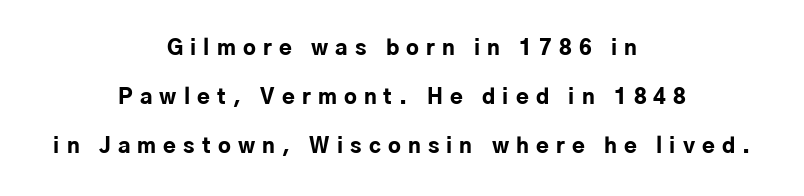
The glyphs have the mass of a bold cut. The tracking jumps out immediately: characters are airy and widely separated. This sample trades compactness for vertical openness between lines. Do the letters lean? They stand straight. Compared with a flush-left layout, this one balances lines on the center instead.
